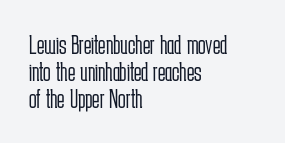
{"serif": "no", "italic": "no", "bold": "no", "weight": "light", "width": "condensed", "stroke_contrast": "low", "x_height": "medium", "monospaced": "no", "underline": "no", "align": "left", "line_spacing": "tight", "line_spacing_ratio": 0.97, "letter_spacing": "normal", "letter_spacing_em": 0.0, "glyph_px": 28}
